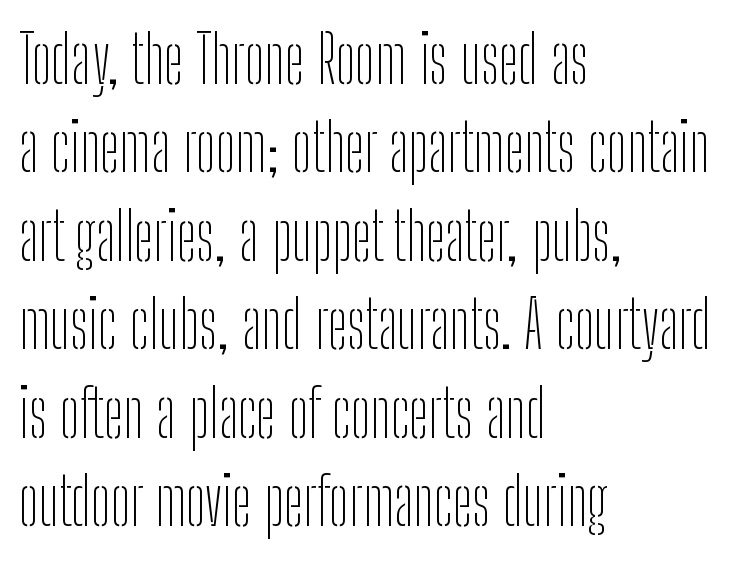
Q: Is the text bold? A: No.
Q: Is the text italic (slanted)? A: No, it is upright.
Q: Is the typeface a serif or a sans-serif typeface? A: Sans-serif.
Q: Is the text underlined? A: No.
Q: How is the paragraph aligned? A: Left-aligned.
Q: Is the spacing between letters normal or unusually wide? A: Normal.
Q: Is the spacing between lines tight, normal or loose? A: Normal.
Q: Width (condensed, normal, or wide)? A: Condensed.
Q: Stroke contrast? A: Low.
Q: x-height? A: Medium.
Q: Monospaced? A: No.
